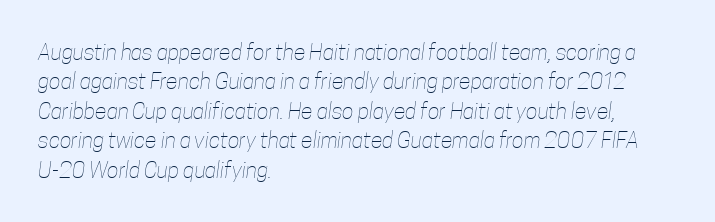
Q: Is the text bold? A: No.
Q: Is the text underlined? A: No.
Q: How is the paragraph aligned? A: Left-aligned.
Q: Is the spacing between letters normal or unusually wide? A: Normal.
Q: Is the spacing between lines tight, normal or loose? A: Normal.
